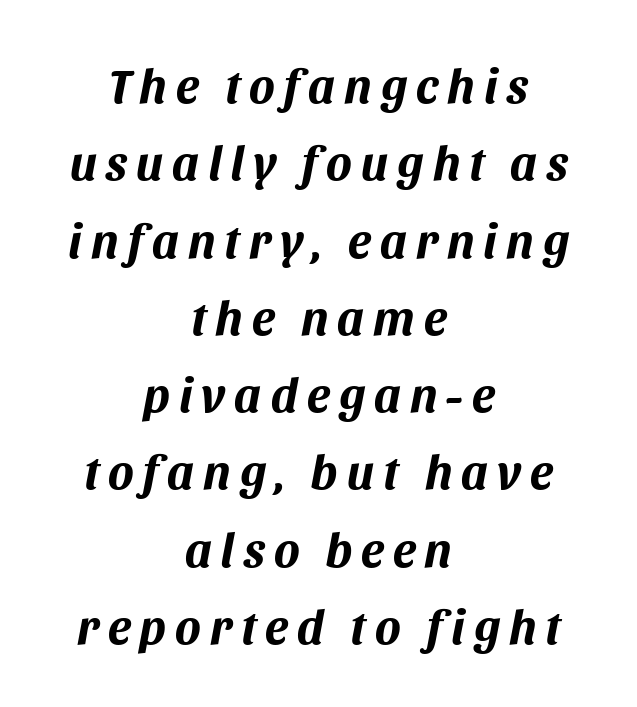
{"italic": "yes", "lean": "right", "slant_degrees": 11, "bold": "yes", "weight": "bold", "width": "normal", "stroke_contrast": "medium", "x_height": "large", "monospaced": "no", "underline": "no", "align": "center", "line_spacing": "normal", "line_spacing_ratio": 1.61, "glyph_px": 48}
